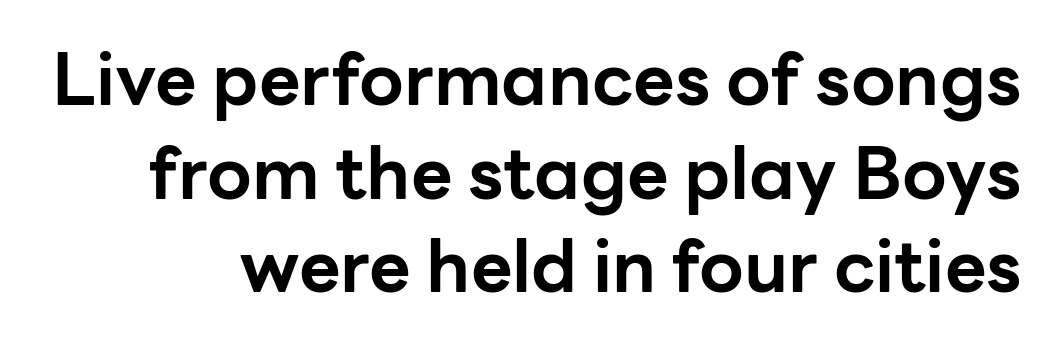
Q: Is the text bold? A: Yes.
Q: Is the text italic (slanted)? A: No, it is upright.
Q: Is the typeface a serif or a sans-serif typeface? A: Sans-serif.
Q: Is the text underlined? A: No.
Q: Is the spacing between letters normal or unusually wide? A: Normal.
Q: Is the spacing between lines tight, normal or loose? A: Normal.
Q: Width (condensed, normal, or wide)? A: Normal.
Q: Stroke contrast? A: Low.
Q: x-height? A: Medium.
Q: Monospaced? A: No.
